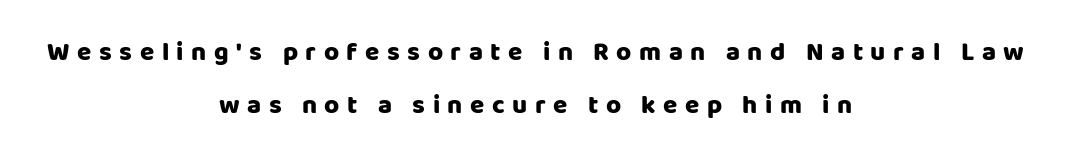
{"italic": "no", "bold": "yes", "underline": "no", "align": "center", "line_spacing": "loose", "line_spacing_ratio": 2.05, "letter_spacing": "wide", "letter_spacing_em": 0.29, "glyph_px": 26}
